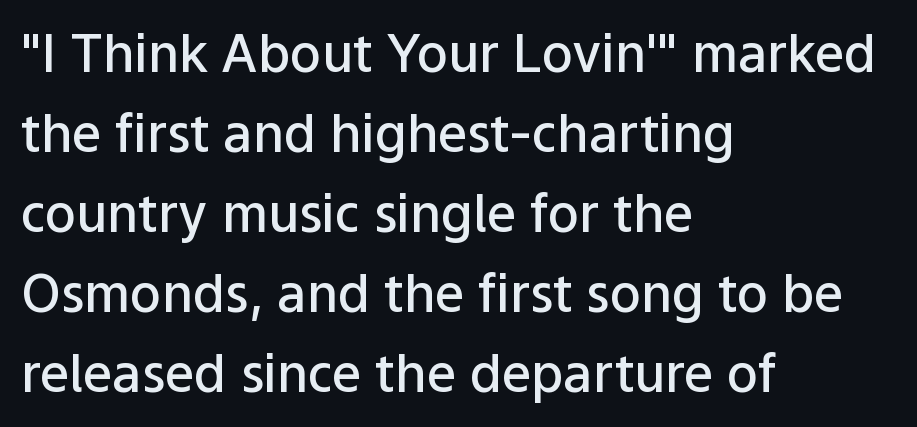
Q: Is the text bold? A: Semi-bold.
Q: Is the text italic (slanted)? A: No, it is upright.
Q: Is the typeface a serif or a sans-serif typeface? A: Sans-serif.
Q: Is the text underlined? A: No.
Q: How is the paragraph aligned? A: Left-aligned.
Q: Is the spacing between letters normal or unusually wide? A: Normal.
Q: Is the spacing between lines tight, normal or loose? A: Normal.
Q: Width (condensed, normal, or wide)? A: Normal.
Q: Stroke contrast? A: Low.
Q: x-height? A: Medium.
Q: Monospaced? A: No.
